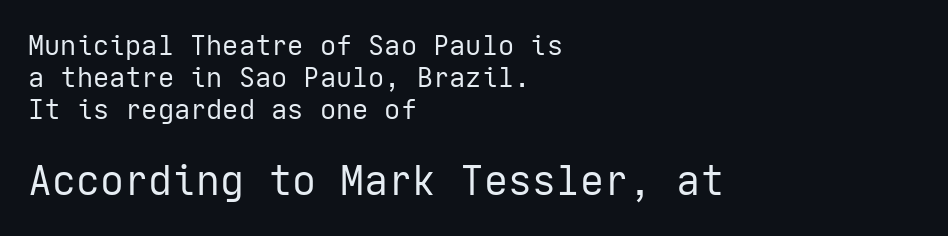
{"serif": "no", "italic": "no", "bold": "no", "weight": "regular", "width": "normal", "stroke_contrast": "low", "x_height": "medium", "underline": "no", "align": "left", "line_spacing_ratio": 1.19, "letter_spacing": "normal", "letter_spacing_em": 0.0, "larger_block": "second", "size_ratio": 1.48, "glyph_px": 40}
